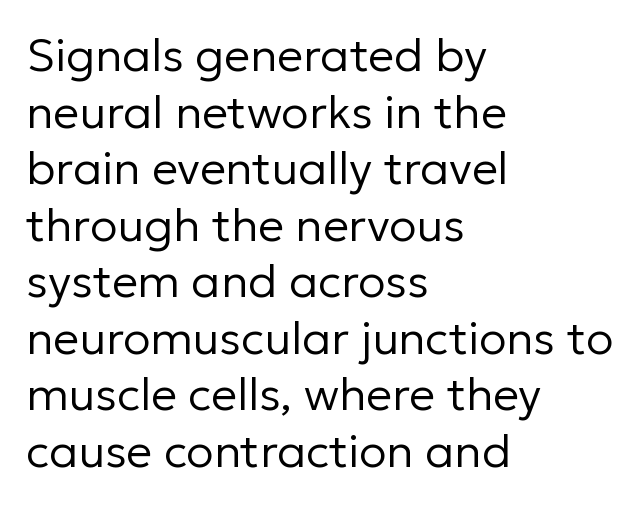
The image shows 46 px regular-weight sans-serif type, upright; set left-aligned, line spacing 1.23x, normal letter spacing, not underlined; low stroke contrast and a medium x-height.
